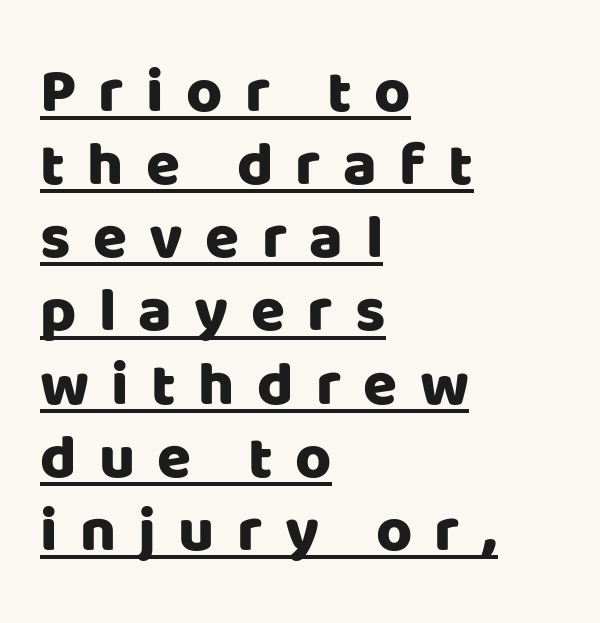
The image shows 62 px sans-serif type, upright; set left-aligned, line spacing 1.18x, unusually wide letter spacing (+0.36 em), underlined; low stroke contrast and a large x-height.
